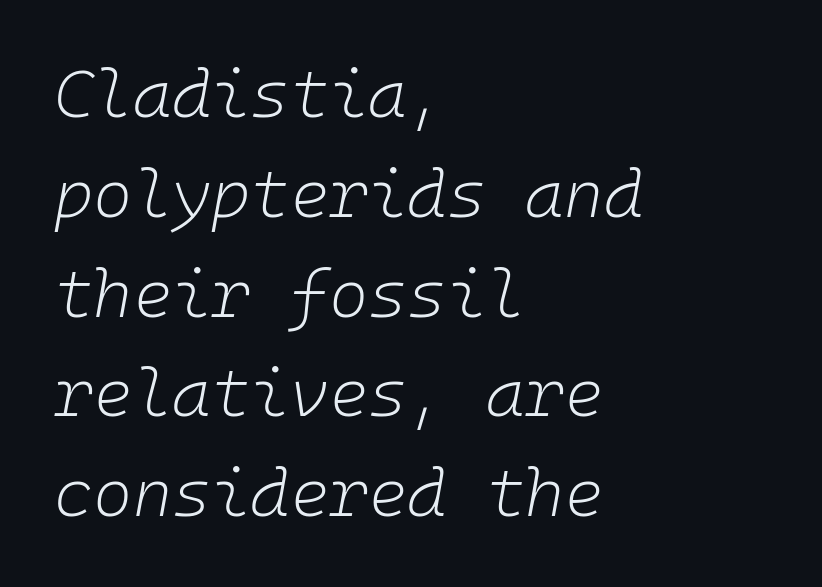
Q: Is the text bold? A: No.
Q: Is the text italic (slanted)? A: Yes, it leans right by about 10 degrees.
Q: Is the text underlined? A: No.
Q: How is the paragraph aligned? A: Left-aligned.
Q: Is the spacing between letters normal or unusually wide? A: Normal.
Q: Is the spacing between lines tight, normal or loose? A: Normal.
Q: Width (condensed, normal, or wide)? A: Normal.
Q: Stroke contrast? A: Low.
Q: x-height? A: Medium.
Q: Monospaced? A: Yes.
